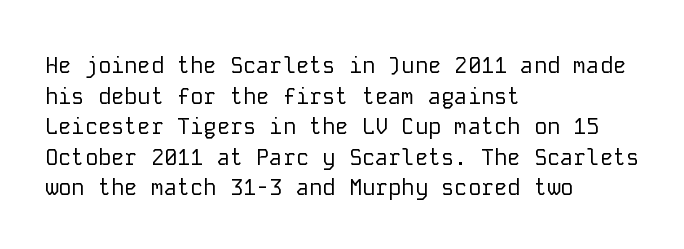
{"italic": "no", "bold": "no", "underline": "no", "align": "left", "line_spacing": "normal", "line_spacing_ratio": 1.39, "letter_spacing": "normal", "letter_spacing_em": 0.0, "glyph_px": 22}
